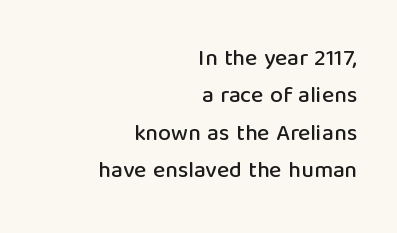
{"italic": "no", "underline": "no", "align": "right", "line_spacing": "normal", "line_spacing_ratio": 1.62, "letter_spacing": "normal", "letter_spacing_em": 0.0, "glyph_px": 23}
